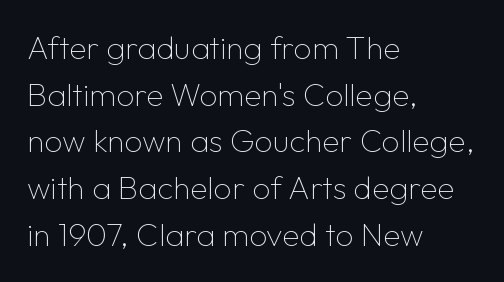
Q: Is the text bold? A: No.
Q: Is the text italic (slanted)? A: No, it is upright.
Q: Is the typeface a serif or a sans-serif typeface? A: Sans-serif.
Q: Is the text underlined? A: No.
Q: How is the paragraph aligned? A: Left-aligned.
Q: Is the spacing between letters normal or unusually wide? A: Normal.
Q: Is the spacing between lines tight, normal or loose? A: Normal.
Q: Width (condensed, normal, or wide)? A: Normal.
Q: Stroke contrast? A: Low.
Q: x-height? A: Medium.
Q: Monospaced? A: No.
